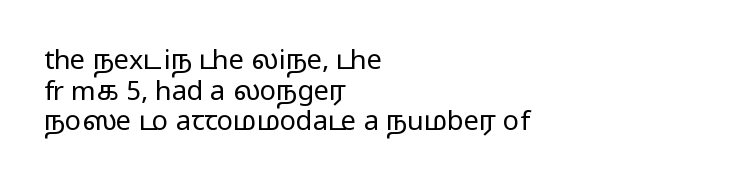
The lines are packed closely together with very little leading. Characters follow at the spacing the type designer built in. These glyphs show unthickened strokes, regular width or finer. Descenders are the only things crossing below the line.
